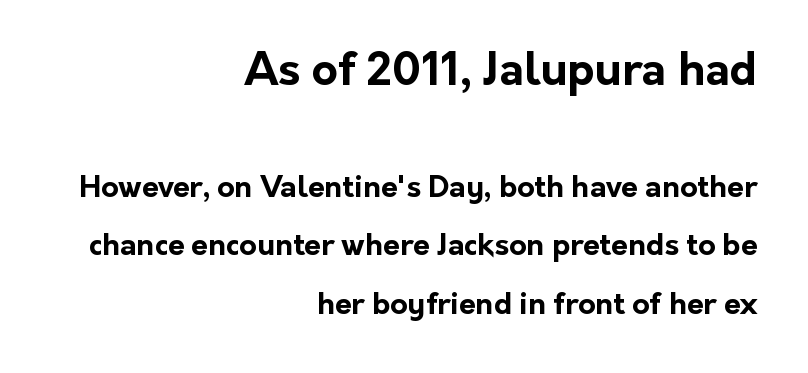
Q: Is the text bold? A: Yes.
Q: Is the text italic (slanted)? A: No, it is upright.
Q: Is the typeface a serif or a sans-serif typeface? A: Sans-serif.
Q: Is the text underlined? A: No.
Q: How is the paragraph aligned? A: Right-aligned.
Q: Is the spacing between letters normal or unusually wide? A: Normal.
Q: Is the spacing between lines tight, normal or loose? A: Loose.
Q: Which block of text is set in a larger size, the first (top) or the second (bottom)? A: The first (top) one.
Q: Width (condensed, normal, or wide)? A: Normal.
Q: Stroke contrast? A: Low.
Q: x-height? A: Medium.
Q: Monospaced? A: No.
